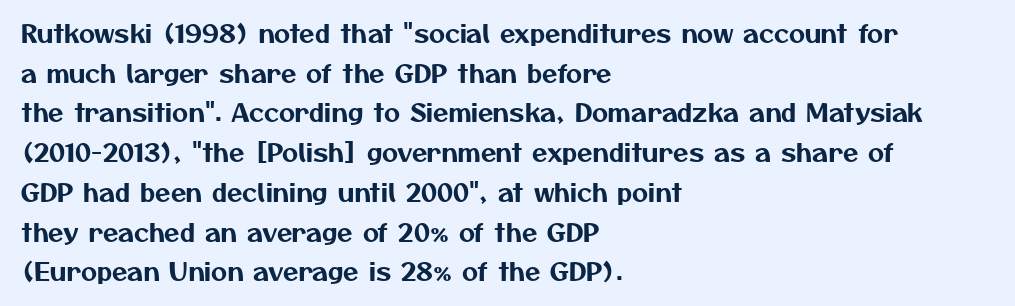
The image shows 25 px text type; set left-aligned, normal line spacing (1.59x), normal letter spacing, not underlined.
